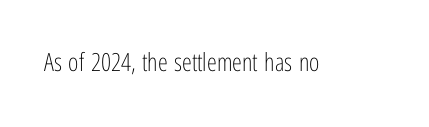
The rendering keeps characters at their native spacing. The font sits on the lighter half of the weight spectrum, regular included. Quick note: underline off. Is there any slant? The stems are plumb.
